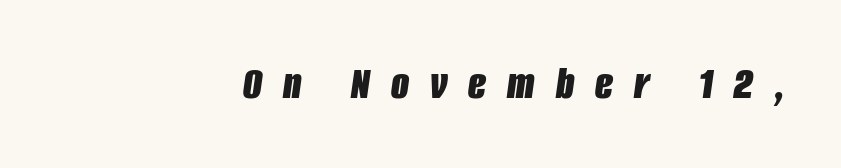
{"italic": "yes", "lean": "right", "slant_degrees": 8, "bold": "yes", "weight": "bold", "width": "condensed", "stroke_contrast": "low", "x_height": "large", "monospaced": "no", "underline": "no", "align": "right", "letter_spacing": "wide", "letter_spacing_em": 0.45, "glyph_px": 47}
